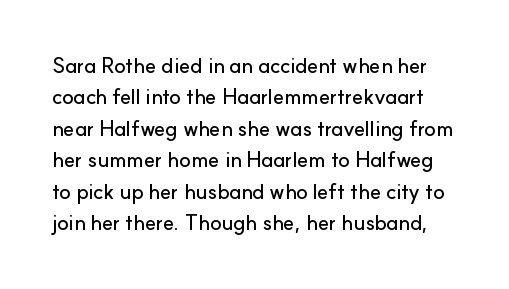
Q: Is the text italic (slanted)? A: No, it is upright.
Q: Is the text underlined? A: No.
Q: Is the spacing between letters normal or unusually wide? A: Normal.
Q: Is the spacing between lines tight, normal or loose? A: Normal.
